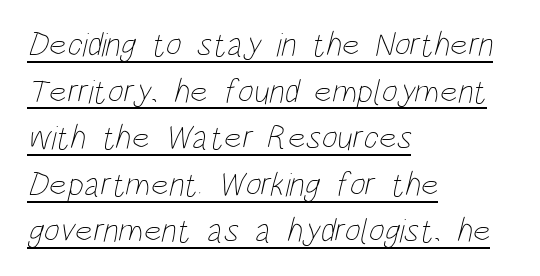
{"bold": "no", "weight": "thin", "width": "condensed", "stroke_contrast": "low", "x_height": "large", "monospaced": "no", "underline": "yes", "align": "left", "line_spacing": "normal", "line_spacing_ratio": 1.37, "letter_spacing": "normal", "letter_spacing_em": 0.0, "glyph_px": 34}
